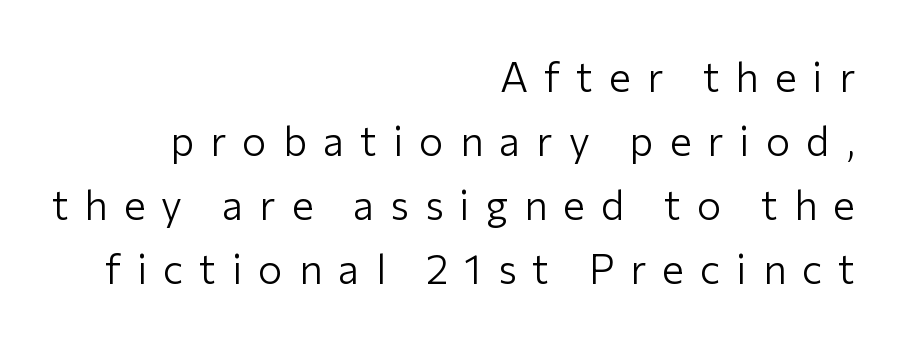
Q: Is the text bold? A: No.
Q: Is the text italic (slanted)? A: No, it is upright.
Q: Is the typeface a serif or a sans-serif typeface? A: Sans-serif.
Q: Is the text underlined? A: No.
Q: How is the paragraph aligned? A: Right-aligned.
Q: Is the spacing between letters normal or unusually wide? A: Unusually wide.
Q: Is the spacing between lines tight, normal or loose? A: Normal.
Q: Width (condensed, normal, or wide)? A: Normal.
Q: Stroke contrast? A: Low.
Q: x-height? A: Medium.
Q: Monospaced? A: No.
